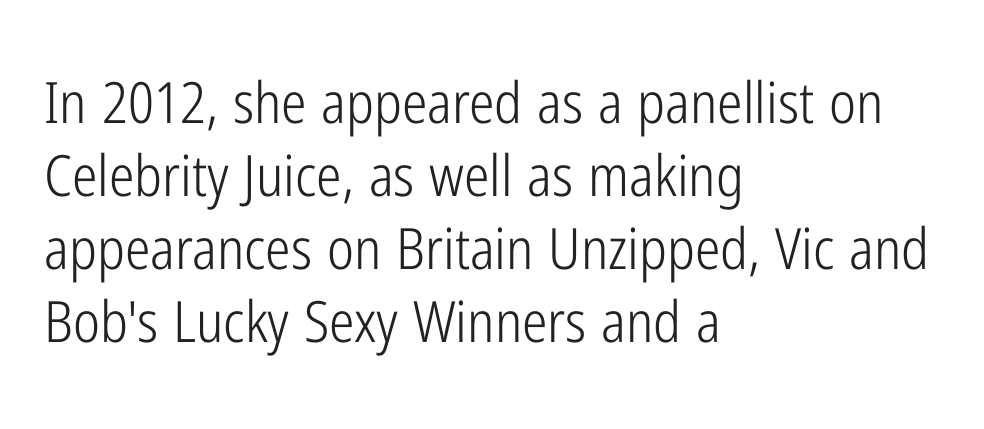
Q: Is the text bold? A: No.
Q: Is the text italic (slanted)? A: No, it is upright.
Q: Is the typeface a serif or a sans-serif typeface? A: Sans-serif.
Q: Is the text underlined? A: No.
Q: How is the paragraph aligned? A: Left-aligned.
Q: Is the spacing between letters normal or unusually wide? A: Normal.
Q: Is the spacing between lines tight, normal or loose? A: Normal.
Q: Width (condensed, normal, or wide)? A: Condensed.
Q: Stroke contrast? A: Low.
Q: x-height? A: Medium.
Q: Monospaced? A: No.
